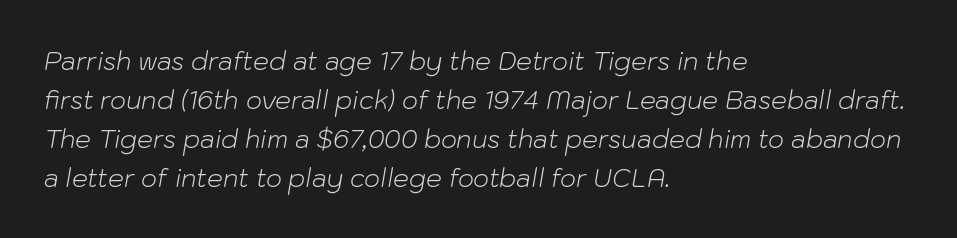
Q: Is the text bold? A: No.
Q: Is the text italic (slanted)? A: Yes, it leans right by about 10 degrees.
Q: Is the text underlined? A: No.
Q: How is the paragraph aligned? A: Left-aligned.
Q: Is the spacing between letters normal or unusually wide? A: Normal.
Q: Is the spacing between lines tight, normal or loose? A: Normal.
